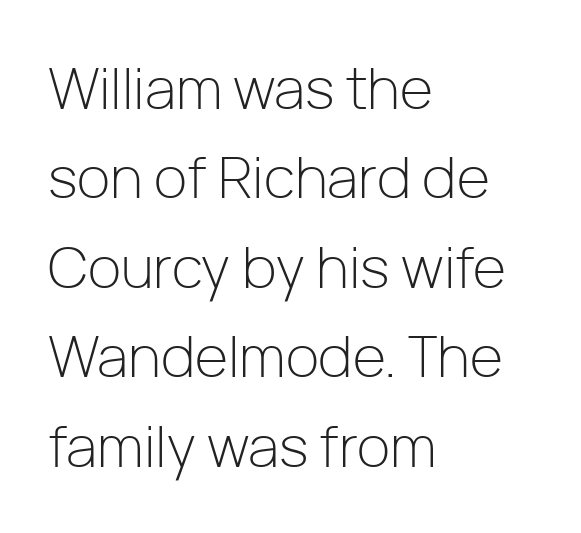
Q: Is the text bold? A: No.
Q: Is the text italic (slanted)? A: No, it is upright.
Q: Is the typeface a serif or a sans-serif typeface? A: Sans-serif.
Q: Is the text underlined? A: No.
Q: How is the paragraph aligned? A: Left-aligned.
Q: Is the spacing between letters normal or unusually wide? A: Normal.
Q: Is the spacing between lines tight, normal or loose? A: Normal.
Q: Width (condensed, normal, or wide)? A: Normal.
Q: Stroke contrast? A: Low.
Q: x-height? A: Medium.
Q: Monospaced? A: No.
